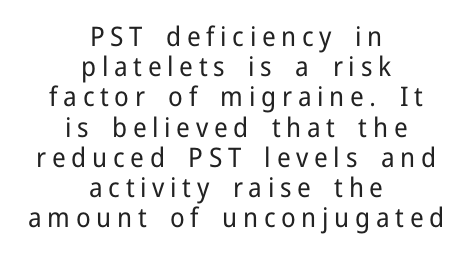
{"italic": "no", "bold": "no", "underline": "no", "align": "center", "line_spacing": "tight", "line_spacing_ratio": 1.12, "letter_spacing": "wide", "letter_spacing_em": 0.21, "glyph_px": 27}
